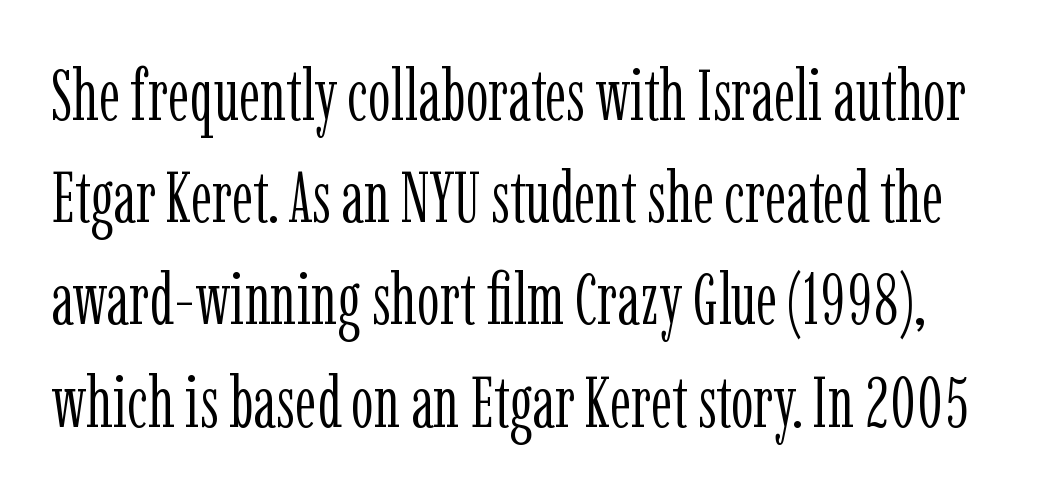
The image shows 72 px light, condensed serif type, upright; set normal line spacing (1.42x), normal letter spacing, not underlined; low stroke contrast and a medium x-height.
